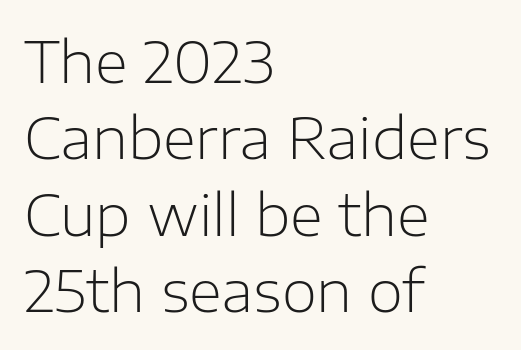
{"serif": "no", "italic": "no", "bold": "no", "weight": "light", "width": "normal", "stroke_contrast": "low", "x_height": "medium", "monospaced": "no", "underline": "no", "align": "left", "line_spacing": "normal", "line_spacing_ratio": 1.34, "letter_spacing": "normal", "letter_spacing_em": 0.0, "glyph_px": 57}
